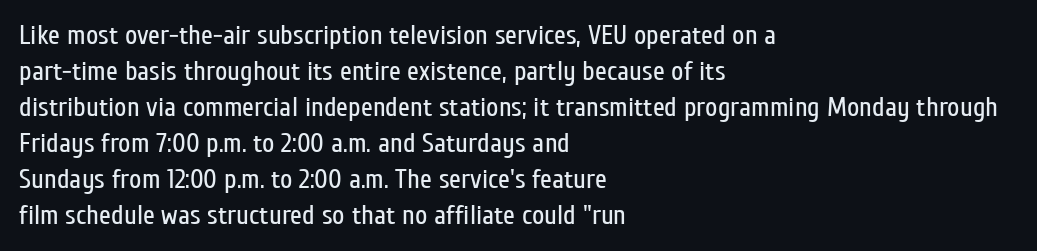
{"italic": "no", "bold": "no", "underline": "no", "align": "left", "line_spacing": "normal", "line_spacing_ratio": 1.33, "letter_spacing": "normal", "letter_spacing_em": 0.0, "glyph_px": 27}
